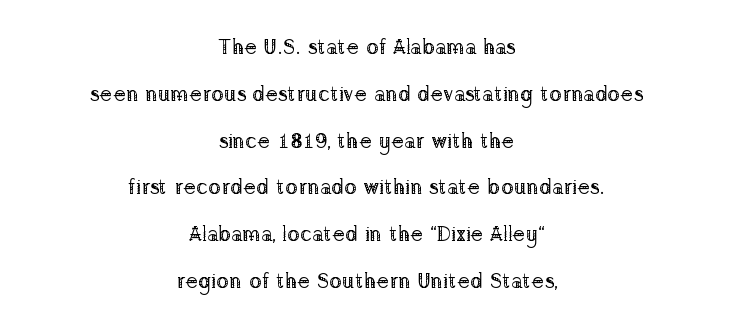
{"italic": "no", "bold": "no", "underline": "no", "align": "center", "line_spacing": "loose", "line_spacing_ratio": 2.23, "letter_spacing": "normal", "letter_spacing_em": 0.0, "glyph_px": 21}
